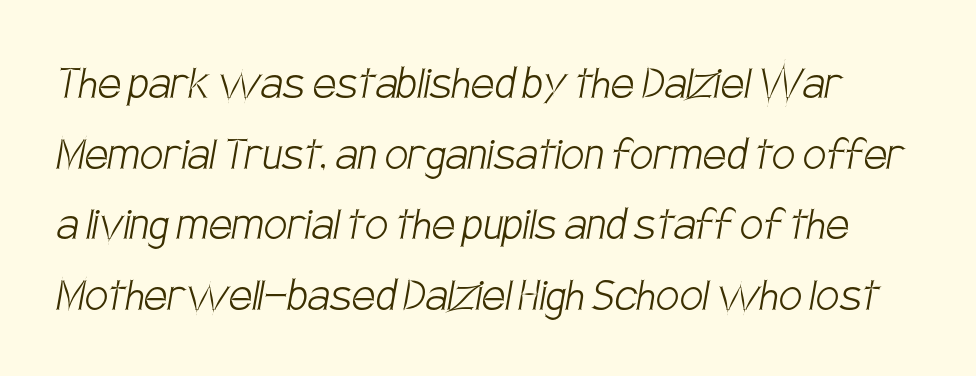
The passage shown is typeset with a sans-serif family. Varying glyph widths throughout — classic text-font behaviour. In terms of leading, this rendering sits right in the middle. The strip under each line holds only bare page. Letters have the restrained weight of plain body copy at most. No extra tracking has been applied to these lines.
